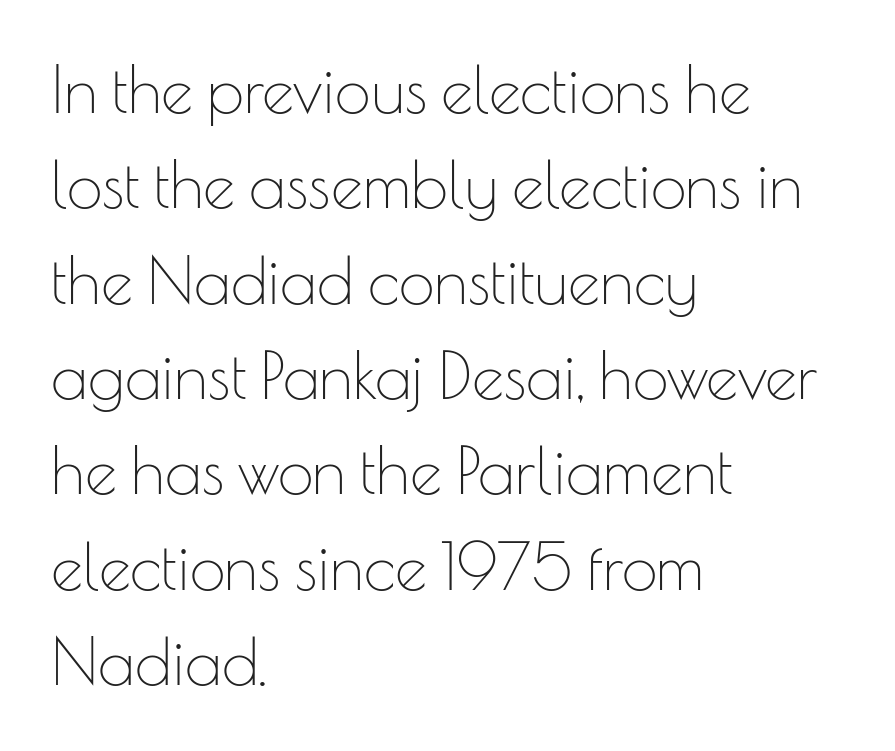
Q: Is the text bold? A: No.
Q: Is the text italic (slanted)? A: No, it is upright.
Q: Is the typeface a serif or a sans-serif typeface? A: Sans-serif.
Q: Is the text underlined? A: No.
Q: How is the paragraph aligned? A: Left-aligned.
Q: Is the spacing between letters normal or unusually wide? A: Normal.
Q: Is the spacing between lines tight, normal or loose? A: Normal.
Q: Width (condensed, normal, or wide)? A: Normal.
Q: Stroke contrast? A: Low.
Q: x-height? A: Small.
Q: Monospaced? A: No.
